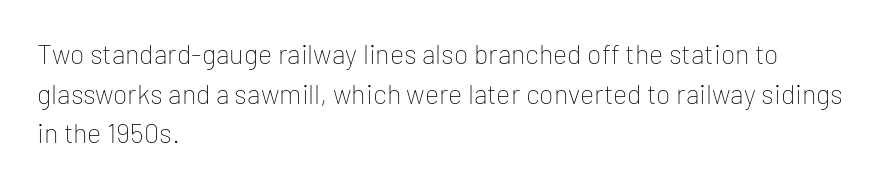
Notice how descenders clear the ascenders below comfortably — that's standard leading. Inter-character spacing is left at the font's built-in metrics. Bare-footed words on every line. The strokes are not fattened; the text isn't bold. A student would call this left alignment; a typographer would say flush left, rag right.
